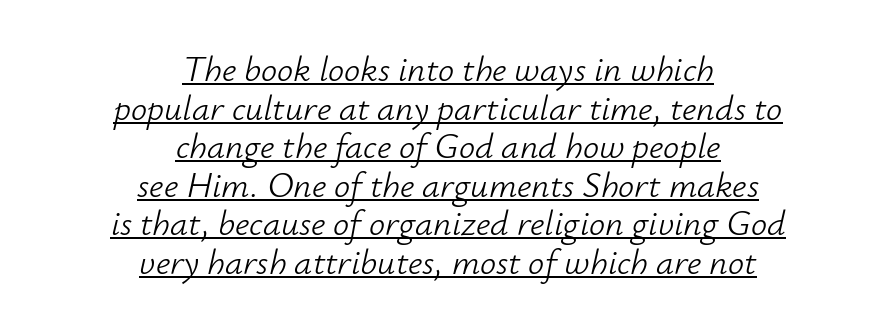
The face used here is rendered with its standard letterfit. A typesetter would call this proportional, since set widths differ per character. Is the stroke heavy? The answer is a plain regular-or-lighter. The vertical gap from one line to the next is small. Typeset on center — no edge is straight. When letters slant like this, we call the style italic.
